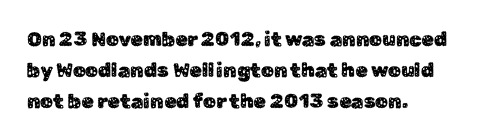
The image shows 20 px text type, upright; set left-aligned, normal line spacing (1.54x), normal letter spacing, not underlined.
